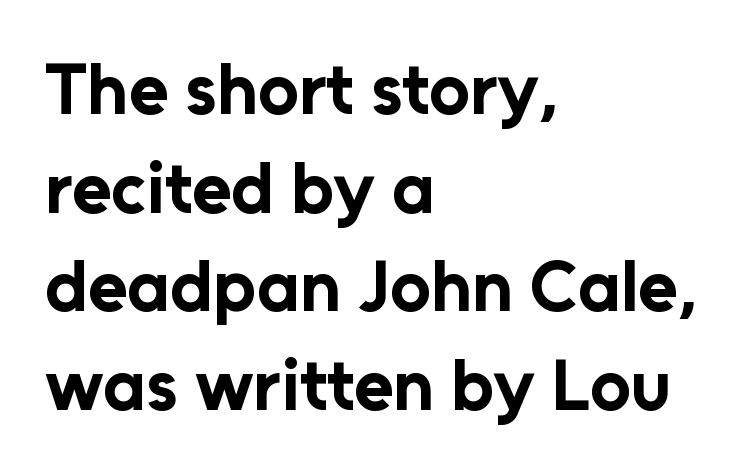
The image shows 72 px bold sans-serif type, upright; set left-aligned, normal line spacing (1.37x), normal letter spacing, not underlined; low stroke contrast and a medium x-height.
